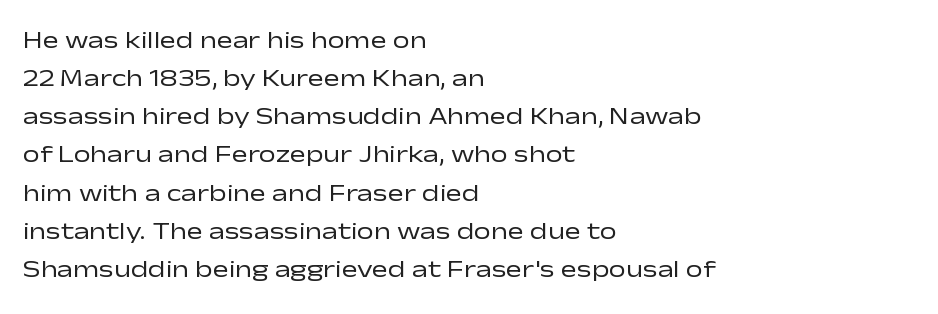
Q: Is the text bold? A: No.
Q: Is the text italic (slanted)? A: No, it is upright.
Q: Is the text underlined? A: No.
Q: How is the paragraph aligned? A: Left-aligned.
Q: Is the spacing between letters normal or unusually wide? A: Normal.
Q: Is the spacing between lines tight, normal or loose? A: Normal.
